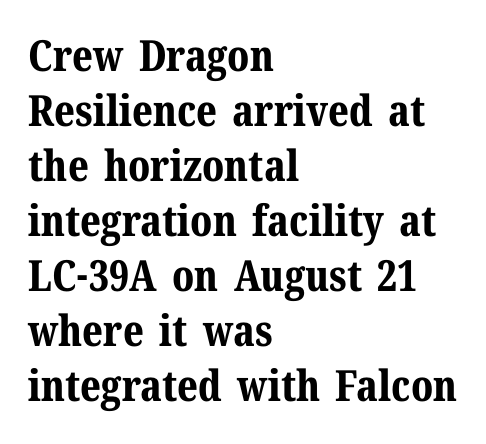
The horizontal fit of the characters is conventional and even. The space between consecutive lines is moderate. Is this a fixed-width face? No — the glyphs have proportional, varying widths. Weight: bold.
